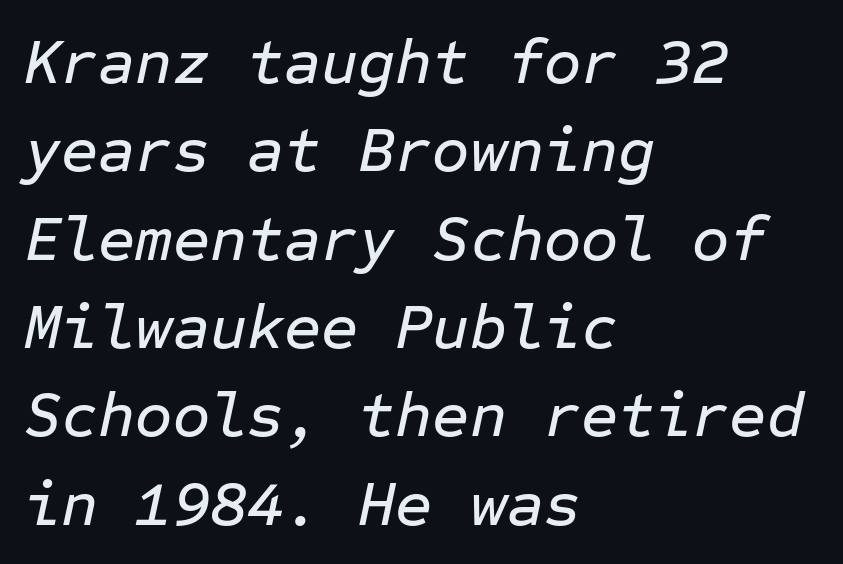
{"italic": "yes", "lean": "right", "slant_degrees": 12, "width": "normal", "stroke_contrast": "low", "x_height": "medium", "monospaced": "yes", "underline": "no", "align": "left", "line_spacing": "normal", "line_spacing_ratio": 1.38, "letter_spacing": "normal", "letter_spacing_em": 0.0, "glyph_px": 64}
